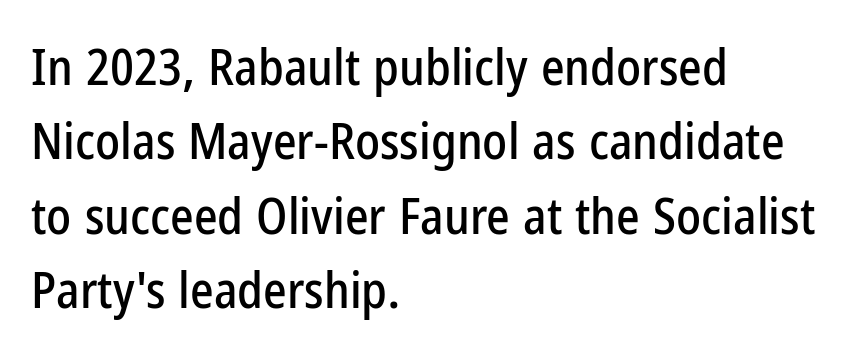
The lines are quadded left. Regarding serifs, this sample does without them. Italic: no, the glyphs are upright roman. A typesetter would call this proportional, since set widths differ per character. The baseline area is clear. Does extra space separate the letters? No, they use regular spacing.
